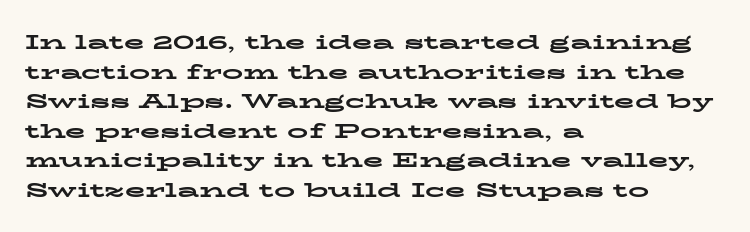
The image shows 21 px bold type, upright; set left-aligned, normal line spacing (1.41x), normal letter spacing, not underlined.
